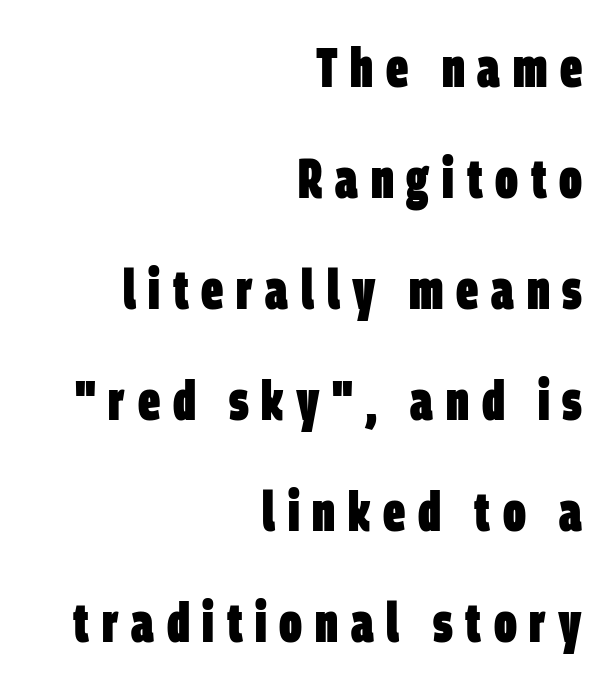
{"serif": "no", "bold": "yes", "weight": "heavy", "width": "condensed", "stroke_contrast": "low", "x_height": "large", "monospaced": "no", "underline": "no", "align": "right", "line_spacing": "loose", "line_spacing_ratio": 2.02, "letter_spacing": "wide", "letter_spacing_em": 0.23, "glyph_px": 55}
